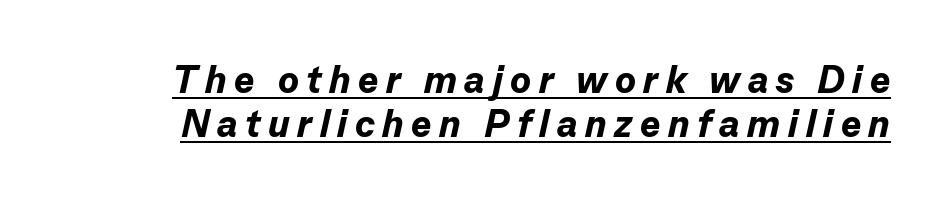
The image shows 38 px bold type, italic (leaning right); set line spacing 1.16x, unusually wide letter spacing (+0.2 em), underlined; low stroke contrast and a medium x-height.
